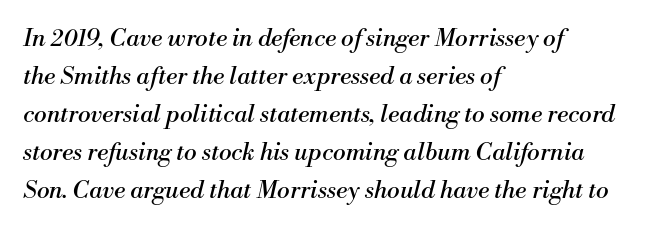
Q: Is the text bold? A: No.
Q: Is the text italic (slanted)? A: Yes, it leans right by about 13 degrees.
Q: Is the text underlined? A: No.
Q: How is the paragraph aligned? A: Left-aligned.
Q: Is the spacing between letters normal or unusually wide? A: Normal.
Q: Is the spacing between lines tight, normal or loose? A: Normal.
